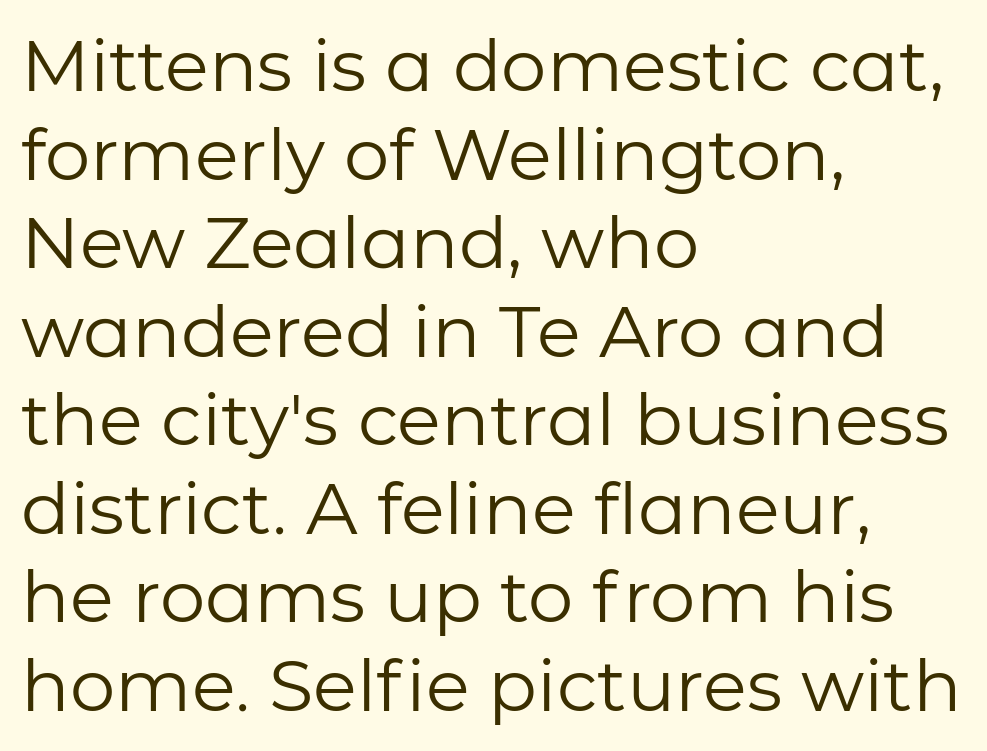
The image shows 72 px regular-weight sans-serif type, upright; set left-aligned, line spacing 1.23x, normal letter spacing, not underlined; low stroke contrast and a medium x-height.
